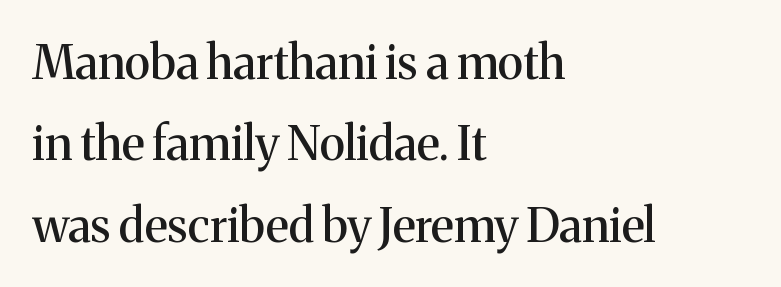
Posture: vertical. Proportional: the letters do not fall into vertical columns. The compositor pushed each line to the left boundary. Examine the stroke ends and you'll spot serifs. The zone under the glyphs is completely vacant.
